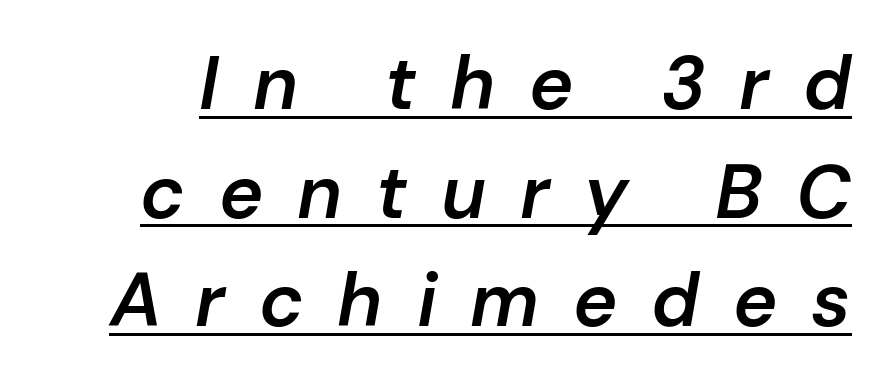
The image shows 75 px semibold type, italic (leaning right); set normal line spacing (1.45x), unusually wide letter spacing (+0.45 em), underlined; low stroke contrast and a medium x-height.
